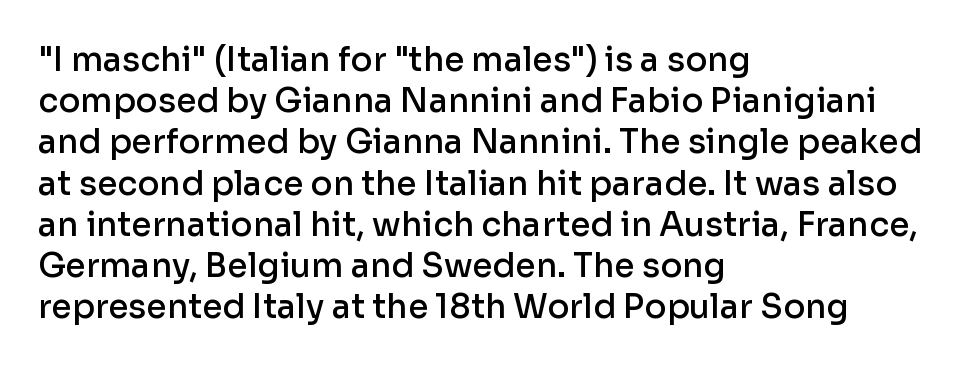
{"serif": "no", "italic": "no", "bold": "semi", "weight": "semibold", "width": "normal", "stroke_contrast": "low", "x_height": "medium", "monospaced": "no", "underline": "no", "align": "left", "line_spacing": "normal", "line_spacing_ratio": 1.25, "letter_spacing": "normal", "letter_spacing_em": 0.0, "glyph_px": 33}
